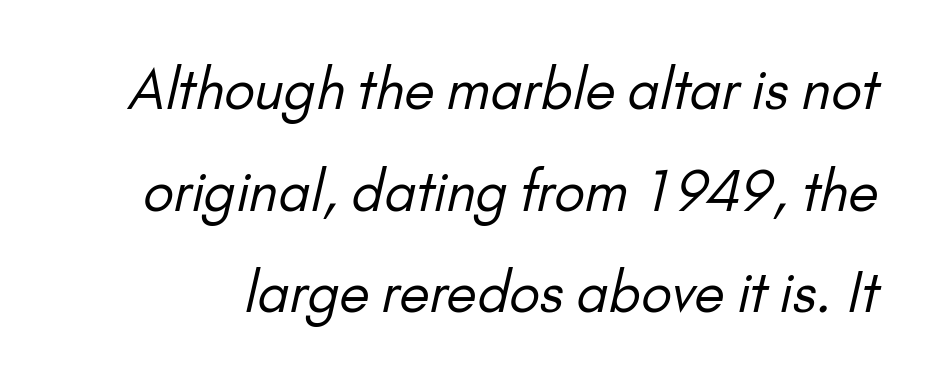
Bare-footed words on every line. Ink coverage per letter is moderate at most. Note the varied advance widths — an 'i' is clearly narrower than an 'm'. A typesetter would label this face a sans. Nobody touched the tracking dial on this one.
